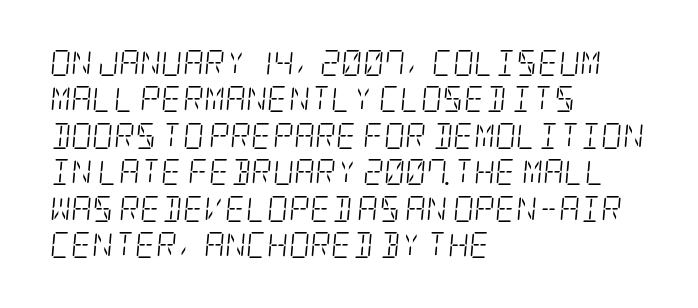
{"italic": "yes", "lean": "right", "slant_degrees": 5, "bold": "no", "underline": "no", "align": "left", "line_spacing": "normal", "line_spacing_ratio": 1.4, "letter_spacing": "normal", "letter_spacing_em": 0.0, "glyph_px": 26}
